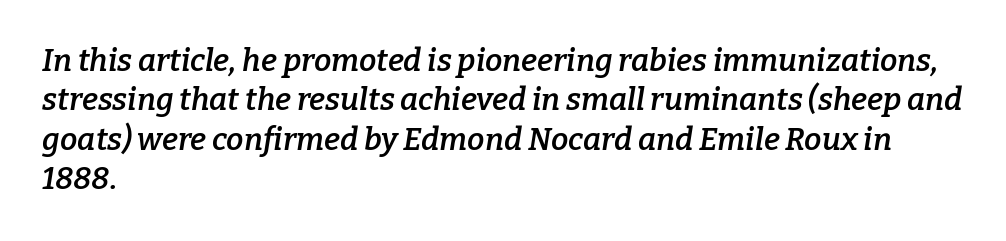
The face used here is rendered with its standard letterfit. Italic? Definitely — the glyphs are oblique. Each line starts at the same left margin while the right side varies. No word sits above an underline. The block of text has a typical density, with ordinary space between rows. Each glyph is drawn with semibold strokes, heavier than normal yet not fully bold.
